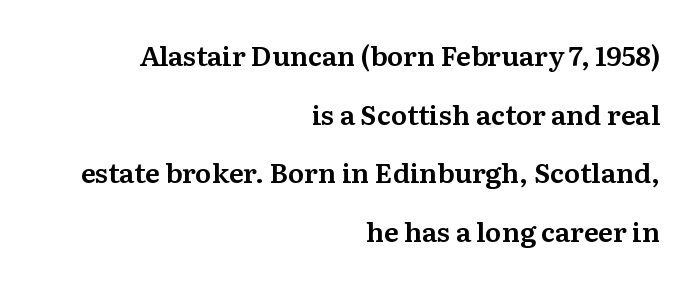
{"italic": "no", "underline": "no", "align": "right", "line_spacing": "loose", "line_spacing_ratio": 2.17, "letter_spacing": "normal", "letter_spacing_em": 0.0, "glyph_px": 27}
